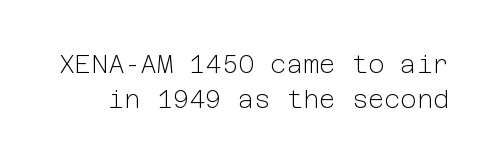
The image shows 25 px text type, upright; set normal line spacing (1.42x), normal letter spacing, not underlined.
